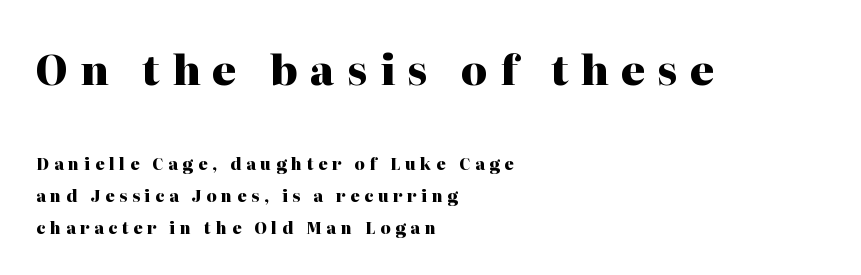
{"serif": "yes", "italic": "no", "bold": "yes", "weight": "heavy", "width": "normal", "stroke_contrast": "high", "x_height": "medium", "monospaced": "no", "underline": "no", "align": "left", "line_spacing": "loose", "line_spacing_ratio": 2.0, "letter_spacing": "wide", "letter_spacing_em": 0.3, "larger_block": "first", "size_ratio": 2.56, "glyph_px": 41}
